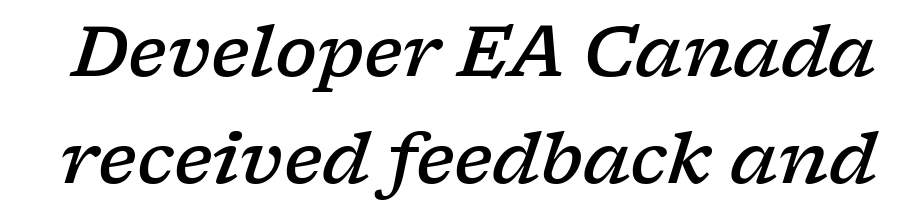
The image shows 70 px semibold, wide serif type, italic (leaning right); set normal line spacing (1.53x), normal letter spacing, not underlined; low stroke contrast and a medium x-height.
